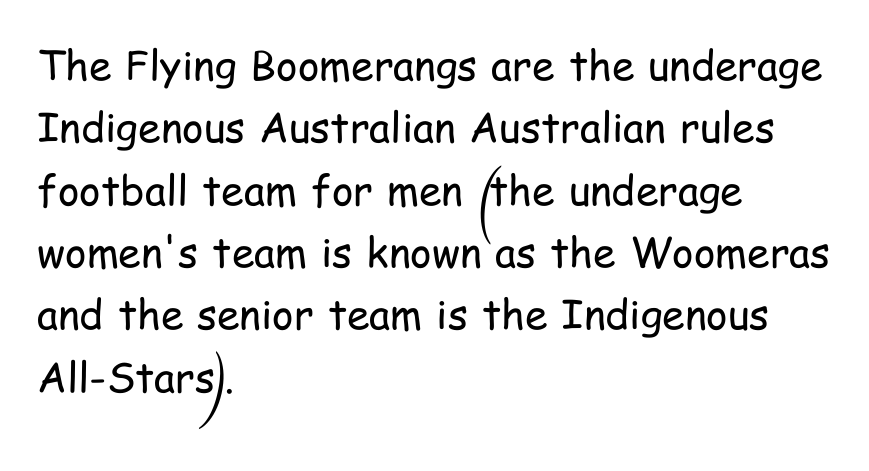
Q: Is the text bold? A: No.
Q: Is the text italic (slanted)? A: No, it is upright.
Q: Is the typeface a serif or a sans-serif typeface? A: Sans-serif.
Q: Is the text underlined? A: No.
Q: How is the paragraph aligned? A: Left-aligned.
Q: Is the spacing between letters normal or unusually wide? A: Normal.
Q: Is the spacing between lines tight, normal or loose? A: Normal.
Q: Width (condensed, normal, or wide)? A: Condensed.
Q: Stroke contrast? A: Low.
Q: x-height? A: Medium.
Q: Monospaced? A: No.
